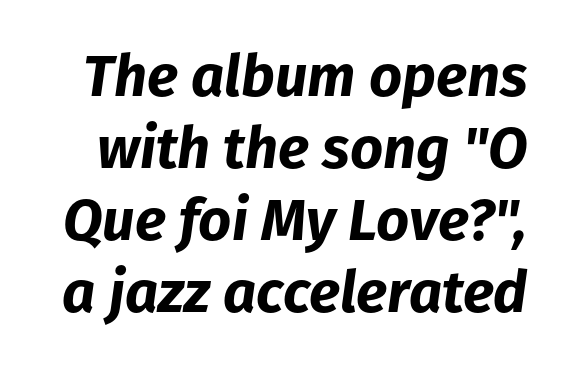
The image shows 58 px bold type, italic (leaning right); set line spacing 1.24x, normal letter spacing, not underlined; low stroke contrast and a medium x-height.
